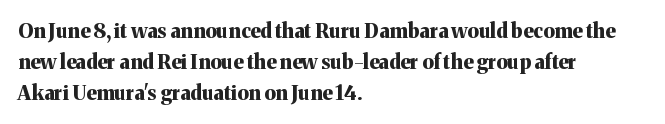
{"italic": "no", "bold": "yes", "underline": "no", "align": "left", "line_spacing": "normal", "line_spacing_ratio": 1.54, "letter_spacing": "normal", "letter_spacing_em": 0.0, "glyph_px": 20}
